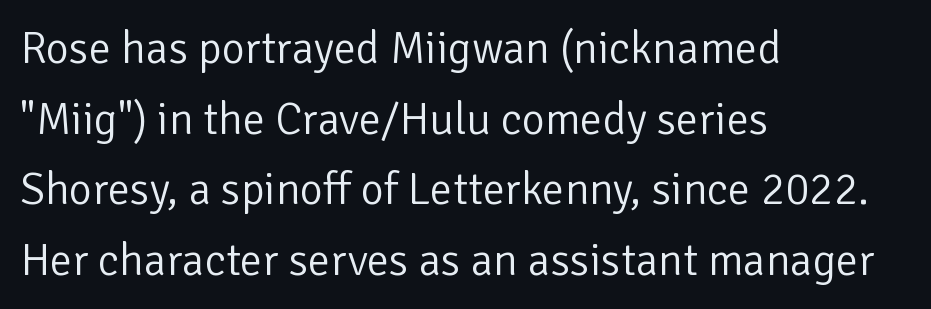
The image shows 45 px light sans-serif type, upright; set left-aligned, normal line spacing (1.57x), normal letter spacing, not underlined; low stroke contrast and a medium x-height.
